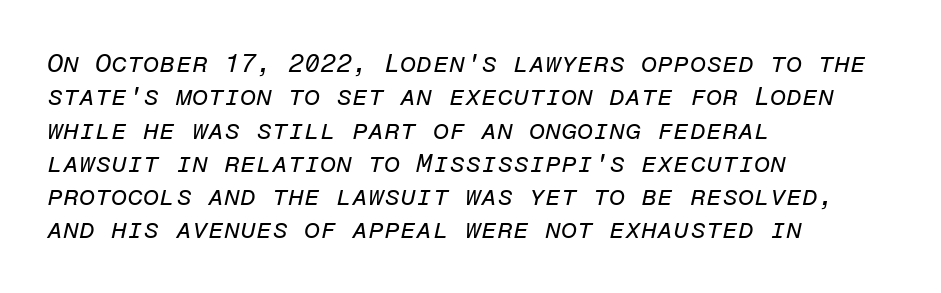
The image shows 26 px text type, italic (leaning right); set left-aligned, normal line spacing (1.28x), normal letter spacing, not underlined.
